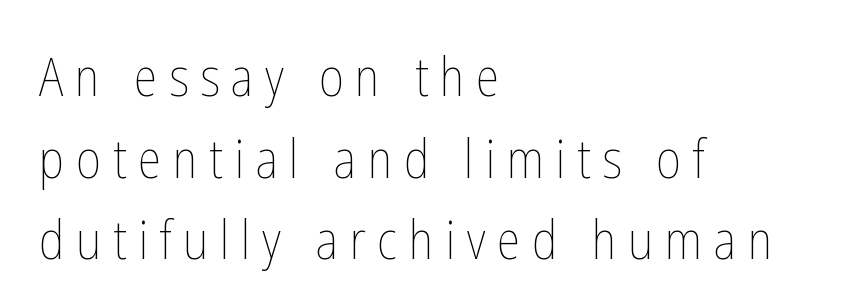
You could not count columns in this text — the font is proportionally spaced. This sample keeps an unexceptional amount of space between lines. Posture: vertical. Compared with a centered layout, this one pins lines to the left instead.
